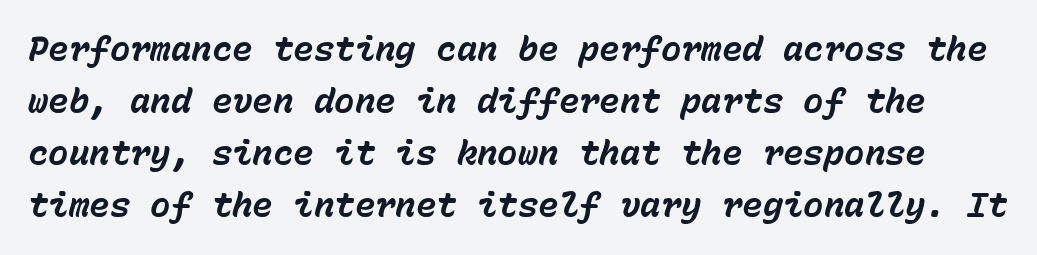
{"italic": "yes", "lean": "right", "slant_degrees": 15, "bold": "yes", "weight": "bold", "width": "normal", "stroke_contrast": "low", "x_height": "medium", "monospaced": "yes", "underline": "no", "line_spacing": "normal", "line_spacing_ratio": 1.53, "letter_spacing": "normal", "letter_spacing_em": 0.0, "glyph_px": 34}
